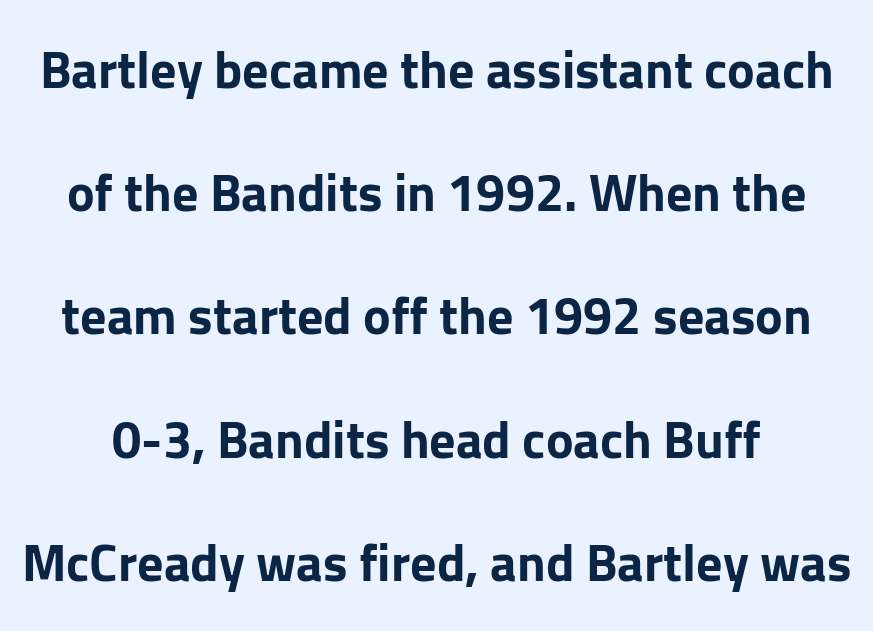
Q: Is the text bold? A: Yes.
Q: Is the text italic (slanted)? A: No, it is upright.
Q: Is the typeface a serif or a sans-serif typeface? A: Sans-serif.
Q: Is the text underlined? A: No.
Q: Is the spacing between letters normal or unusually wide? A: Normal.
Q: Is the spacing between lines tight, normal or loose? A: Loose.
Q: Width (condensed, normal, or wide)? A: Normal.
Q: Stroke contrast? A: Low.
Q: x-height? A: Medium.
Q: Monospaced? A: No.
